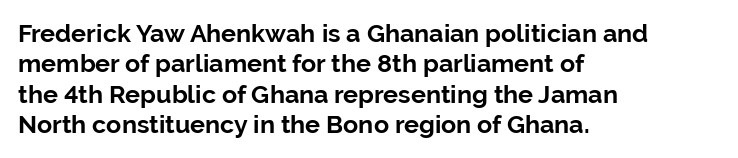
The image shows 25 px bold type, upright; set left-aligned, line spacing 1.22x, normal letter spacing, not underlined.
